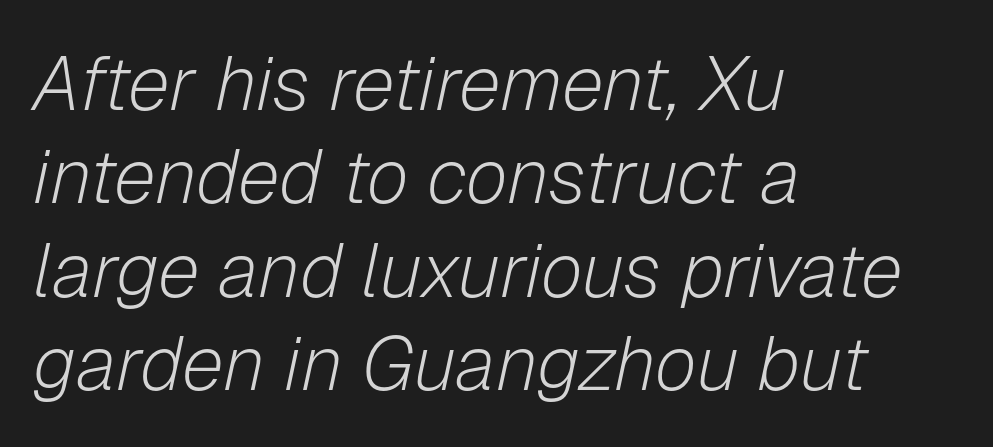
{"italic": "yes", "lean": "right", "slant_degrees": 12, "bold": "no", "weight": "light", "width": "normal", "stroke_contrast": "low", "x_height": "medium", "monospaced": "no", "underline": "no", "align": "left", "line_spacing_ratio": 1.23, "letter_spacing": "normal", "letter_spacing_em": 0.0, "glyph_px": 76}
